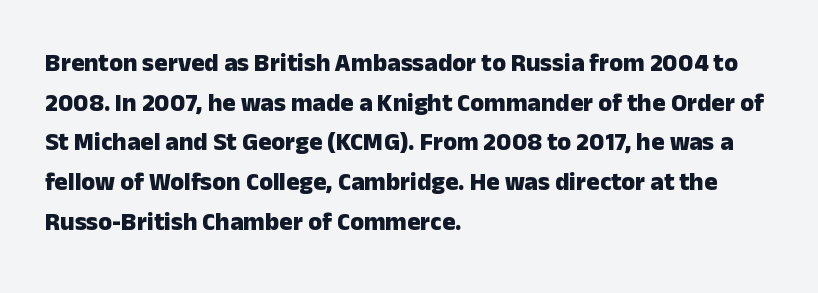
Q: Is the text bold? A: Yes.
Q: Is the text italic (slanted)? A: No, it is upright.
Q: Is the text underlined? A: No.
Q: How is the paragraph aligned? A: Left-aligned.
Q: Is the spacing between letters normal or unusually wide? A: Normal.
Q: Is the spacing between lines tight, normal or loose? A: Normal.
